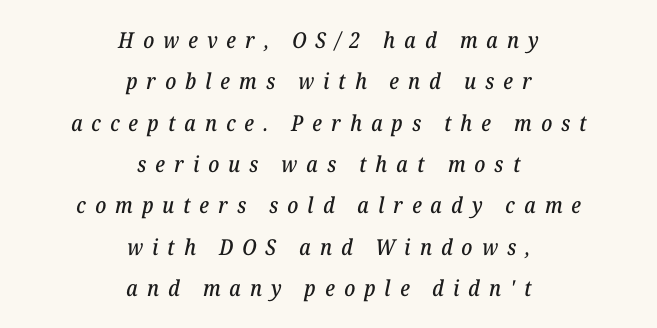
Q: Is the text italic (slanted)? A: Yes, it leans right by about 12 degrees.
Q: Is the text underlined? A: No.
Q: How is the paragraph aligned? A: Centered.
Q: Is the spacing between letters normal or unusually wide? A: Unusually wide.
